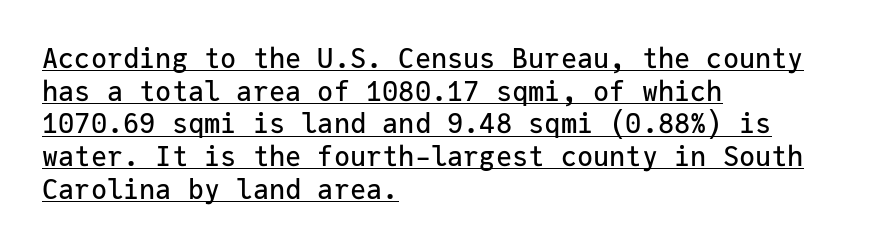
{"italic": "no", "underline": "yes", "align": "left", "line_spacing_ratio": 1.21, "letter_spacing": "normal", "letter_spacing_em": 0.0, "glyph_px": 27}
